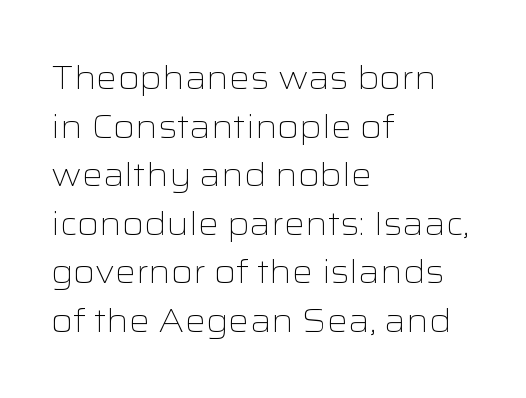
Q: Is the text bold? A: No.
Q: Is the text italic (slanted)? A: No, it is upright.
Q: Is the typeface a serif or a sans-serif typeface? A: Sans-serif.
Q: Is the text underlined? A: No.
Q: How is the paragraph aligned? A: Left-aligned.
Q: Is the spacing between letters normal or unusually wide? A: Normal.
Q: Is the spacing between lines tight, normal or loose? A: Normal.
Q: Width (condensed, normal, or wide)? A: Wide.
Q: Stroke contrast? A: Low.
Q: x-height? A: Medium.
Q: Monospaced? A: No.
